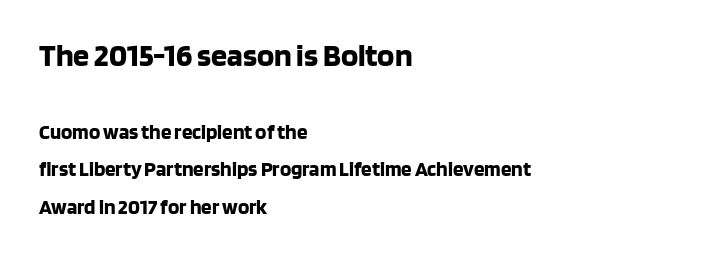
The font's upright variant was chosen for this text. Clear beneath every line of the passage. The initial chunk of copy outweighs the following chunk in type size. Each letter keeps its own natural width here, so spacing adapts to shape. The face used here is a sans, in the tradition of grotesques and geometrics. What weight is shown? A full bold with thick strokes.
